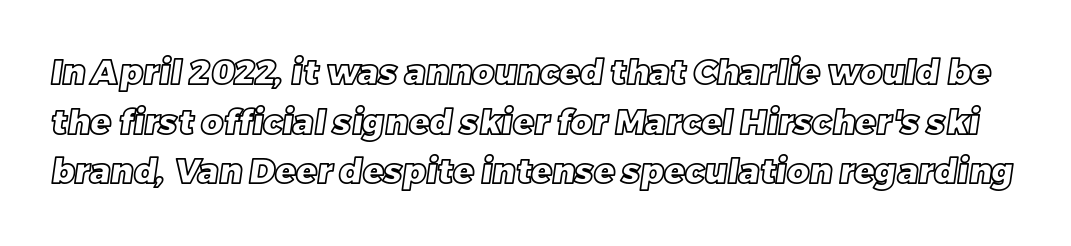
{"width": "normal", "x_height": "large", "monospaced": "no", "underline": "no", "line_spacing": "normal", "line_spacing_ratio": 1.46, "letter_spacing": "normal", "letter_spacing_em": 0.0, "glyph_px": 34}
